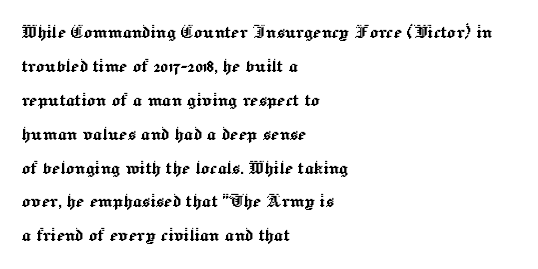
Inter-character spacing is left at the font's built-in metrics. A bare baseline throughout the passage. The typography opts for an upright posture over an oblique one. Casual observation: everything's shoved over to the left.
